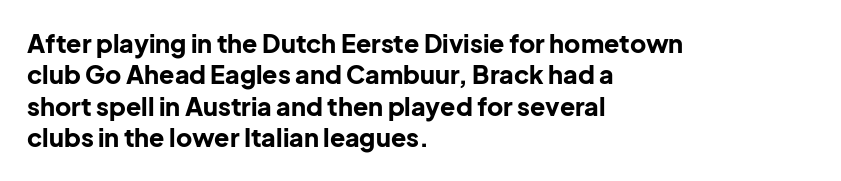
Q: Is the text bold? A: Yes.
Q: Is the text italic (slanted)? A: No, it is upright.
Q: Is the text underlined? A: No.
Q: How is the paragraph aligned? A: Left-aligned.
Q: Is the spacing between letters normal or unusually wide? A: Normal.
Q: Is the spacing between lines tight, normal or loose? A: Normal.
